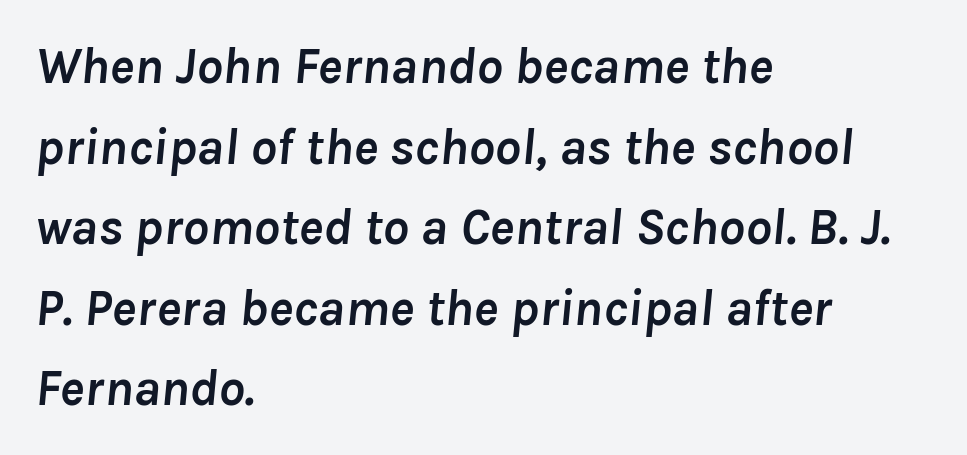
The image shows 52 px semibold type, italic (leaning right); set left-aligned, normal line spacing (1.55x), normal letter spacing, not underlined; low stroke contrast and a medium x-height.
